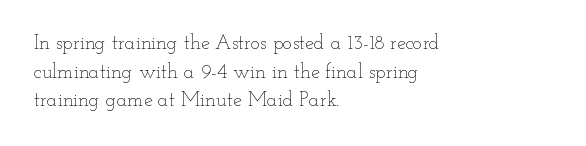
The image shows 20 px text type, upright; set left-aligned, normal line spacing (1.43x), normal letter spacing, not underlined.
